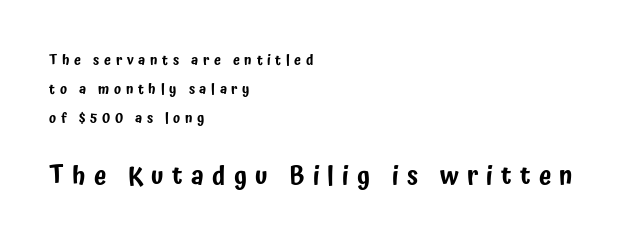
Caption: upper text group reduced, lower text group enlarged. The paragraph has a hard left edge and a soft right edge. This rendering widens character spacing well past its baseline value. Unmarked baselines from the first word to the last. Posture: vertical.
